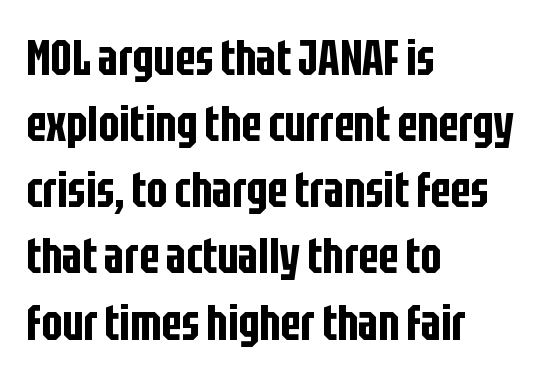
Q: Is the text italic (slanted)? A: No, it is upright.
Q: Is the typeface a serif or a sans-serif typeface? A: Sans-serif.
Q: Is the text underlined? A: No.
Q: How is the paragraph aligned? A: Left-aligned.
Q: Is the spacing between letters normal or unusually wide? A: Normal.
Q: Is the spacing between lines tight, normal or loose? A: Normal.
Q: Width (condensed, normal, or wide)? A: Condensed.
Q: Stroke contrast? A: Low.
Q: x-height? A: Large.
Q: Monospaced? A: No.
